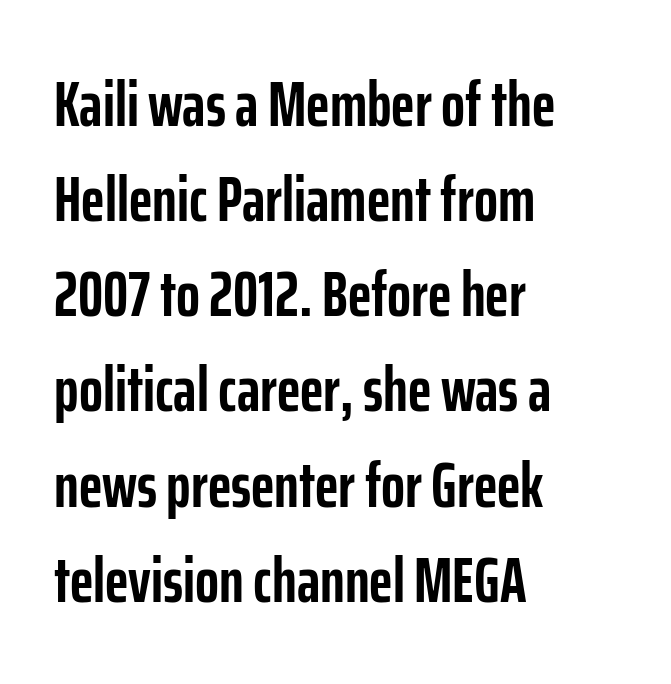
The image shows 63 px semibold, condensed sans-serif type, upright; set left-aligned, normal line spacing (1.51x), normal letter spacing, not underlined; low stroke contrast and a medium x-height.
